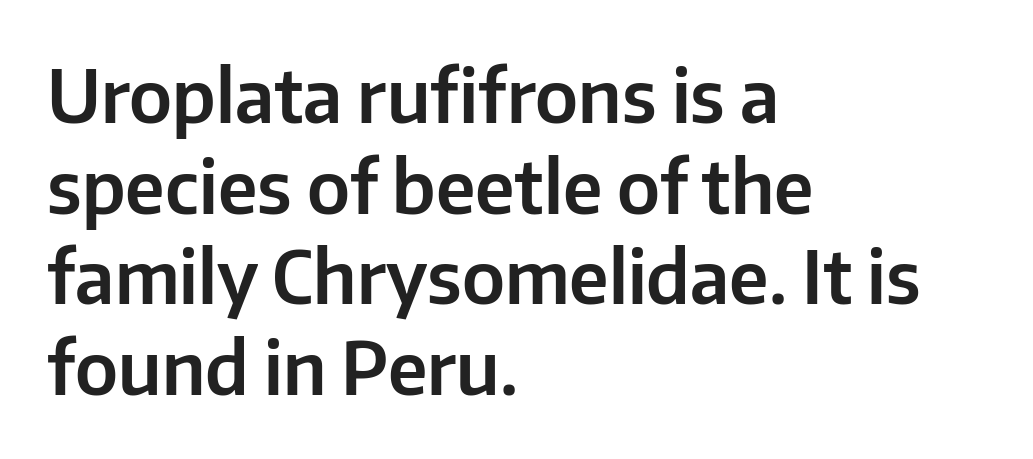
{"serif": "no", "italic": "no", "width": "normal", "stroke_contrast": "low", "x_height": "medium", "monospaced": "no", "underline": "no", "align": "left", "line_spacing_ratio": 1.24, "letter_spacing": "normal", "letter_spacing_em": 0.0, "glyph_px": 73}
